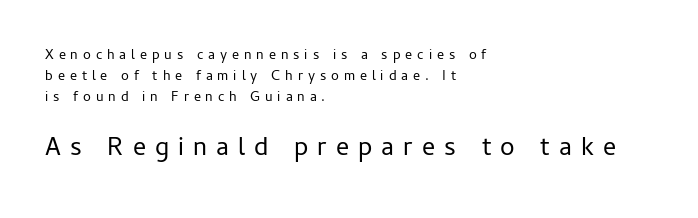
{"italic": "no", "bold": "no", "underline": "no", "align": "left", "line_spacing": "normal", "line_spacing_ratio": 1.51, "letter_spacing": "wide", "letter_spacing_em": 0.35, "larger_block": "second", "size_ratio": 1.86, "glyph_px": 26}
